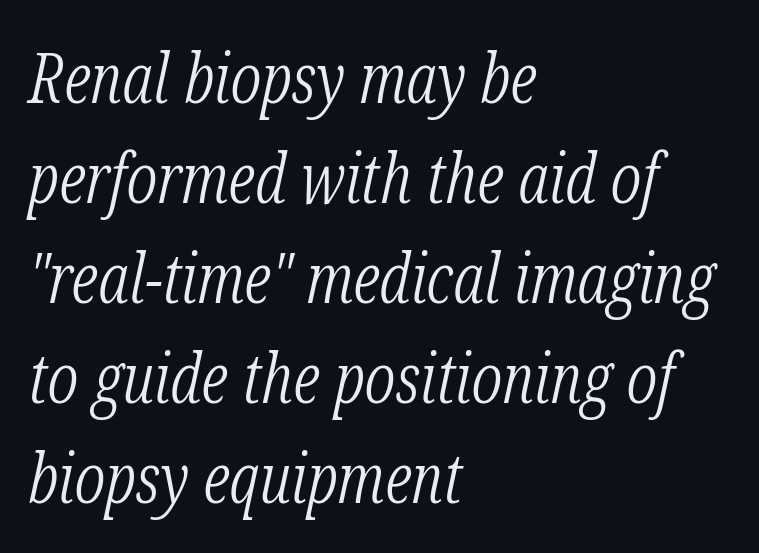
{"serif": "yes", "italic": "yes", "lean": "right", "slant_degrees": 12, "bold": "no", "weight": "light", "width": "condensed", "stroke_contrast": "low", "x_height": "medium", "monospaced": "no", "underline": "no", "align": "left", "line_spacing": "normal", "line_spacing_ratio": 1.43, "letter_spacing": "normal", "letter_spacing_em": 0.0, "glyph_px": 70}
